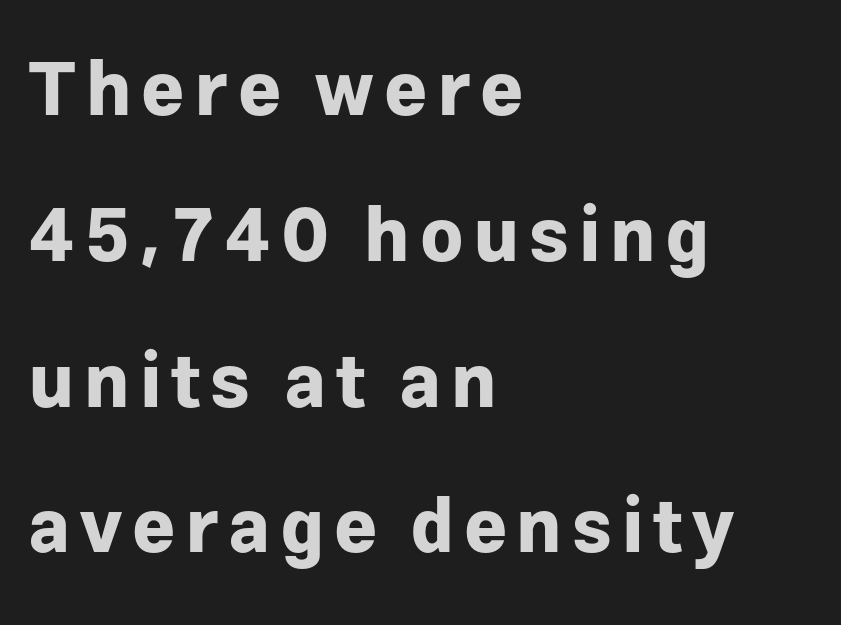
{"serif": "no", "italic": "no", "bold": "yes", "weight": "bold", "width": "normal", "stroke_contrast": "low", "x_height": "medium", "monospaced": "no", "underline": "no", "align": "left", "line_spacing": "loose", "line_spacing_ratio": 1.97, "glyph_px": 74}
